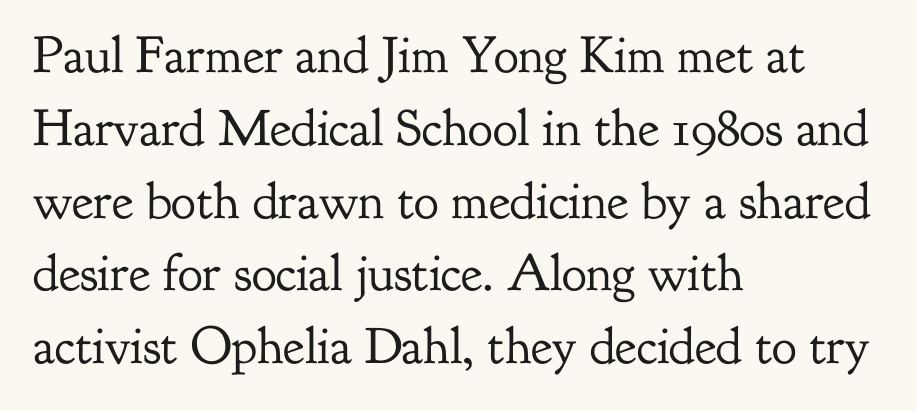
{"serif": "yes", "italic": "no", "bold": "no", "weight": "regular", "width": "normal", "stroke_contrast": "low", "x_height": "small", "monospaced": "no", "underline": "no", "align": "left", "line_spacing": "normal", "line_spacing_ratio": 1.4, "letter_spacing": "normal", "letter_spacing_em": 0.0, "glyph_px": 52}
